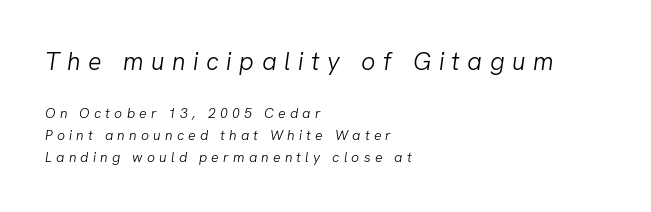
Q: Is the text bold? A: No.
Q: Is the text italic (slanted)? A: Yes, it leans right by about 8 degrees.
Q: Is the text underlined? A: No.
Q: How is the paragraph aligned? A: Left-aligned.
Q: Is the spacing between letters normal or unusually wide? A: Unusually wide.
Q: Is the spacing between lines tight, normal or loose? A: Normal.
Q: Which block of text is set in a larger size, the first (top) or the second (bottom)? A: The first (top) one.
